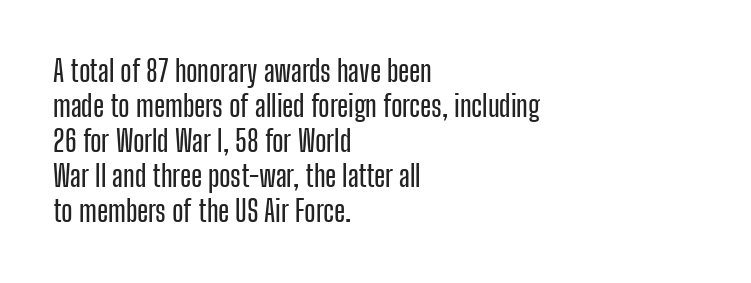
Letterform terminals end flat and unadorned throughout the passage. Here the designer chose a conventional face with non-uniform glyph widths. The axis of the letterforms is exactly vertical. How are the letters spaced? Ordinarily, with no added tracking. The ragged edge is on the right, which tells us the setting is flush left.
